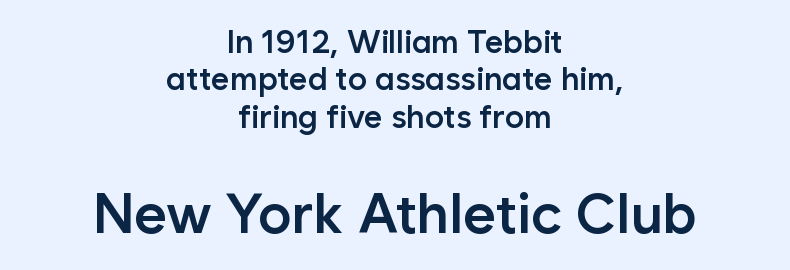
{"serif": "no", "italic": "no", "bold": "semi", "weight": "semibold", "width": "normal", "stroke_contrast": "low", "x_height": "medium", "monospaced": "no", "underline": "no", "align": "center", "line_spacing_ratio": 1.17, "letter_spacing": "normal", "letter_spacing_em": 0.0, "larger_block": "second", "size_ratio": 1.75, "glyph_px": 56}
